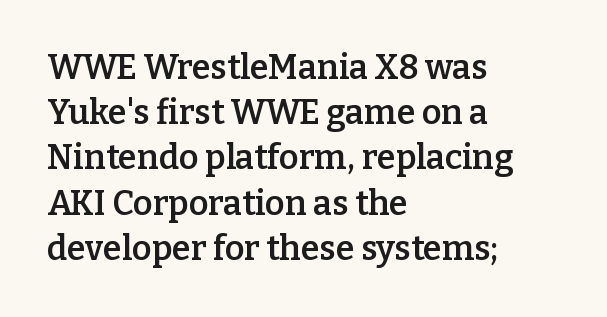
The image shows 34 px semibold serif type, upright; set left-aligned, normal line spacing (1.33x), normal letter spacing, not underlined; low stroke contrast and a medium x-height.
